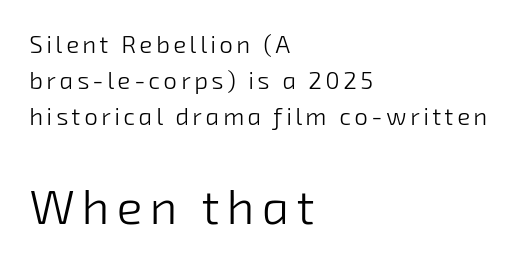
{"serif": "no", "bold": "no", "weight": "light", "width": "normal", "stroke_contrast": "low", "x_height": "medium", "monospaced": "no", "underline": "no", "align": "left", "line_spacing": "normal", "line_spacing_ratio": 1.51, "larger_block": "second", "size_ratio": 2.0, "glyph_px": 48}
